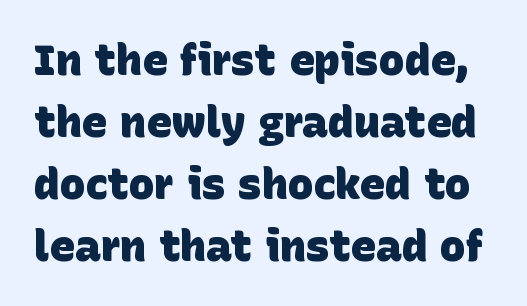
The image shows 43 px heavy sans-serif type; set normal line spacing (1.44x), normal letter spacing, not underlined; low stroke contrast and a large x-height.
